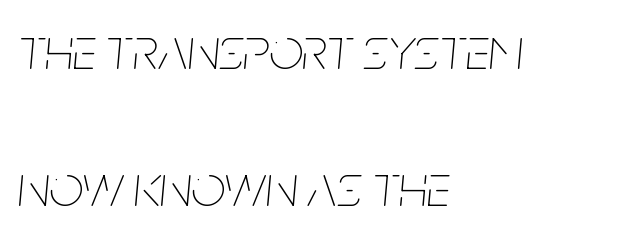
{"italic": "yes", "lean": "right", "slant_degrees": 5, "bold": "no", "weight": "thin", "width": "condensed", "stroke_contrast": "low", "x_height": "large", "monospaced": "no", "underline": "no", "align": "left", "line_spacing": "loose", "line_spacing_ratio": 2.29, "letter_spacing": "normal", "letter_spacing_em": 0.0, "glyph_px": 60}
